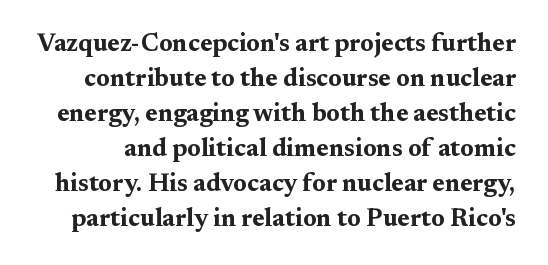
{"italic": "no", "bold": "yes", "underline": "no", "line_spacing": "normal", "line_spacing_ratio": 1.4, "letter_spacing": "normal", "letter_spacing_em": 0.0, "glyph_px": 25}
